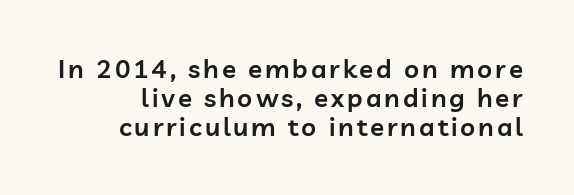
Has an underline been added? It has not. This sample trades vertical openness for compactness between lines. Style check: upright. The strokes are fattened partway — semibold, not bold.
